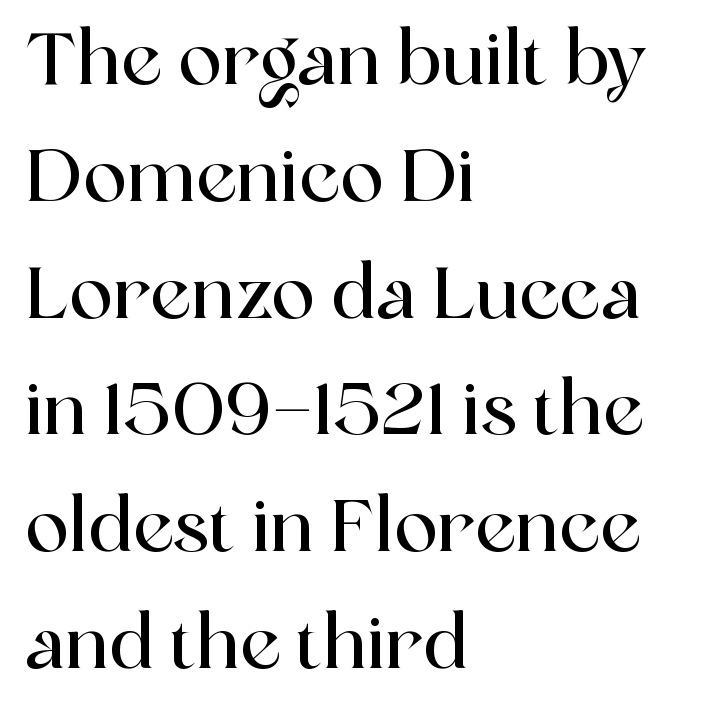
Letterform terminals end in serifs throughout the passage. The string is rendered with underlining switched off. Notice how the passage keeps a crisp vertical edge on the left only. Every stem runs plumb, perpendicular to the baseline. A normal amount of white space separates one row of letters from the next. Proportional: the letters do not fall into vertical columns.
